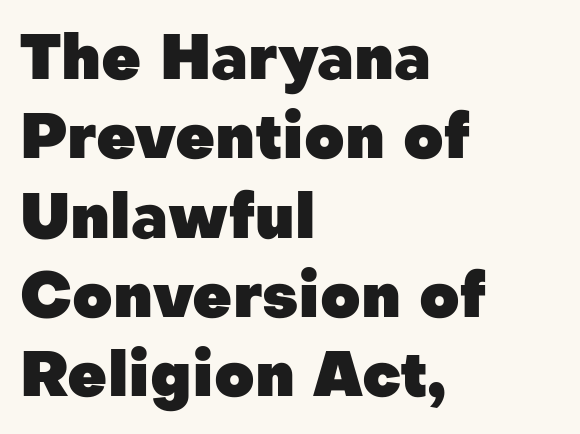
{"serif": "no", "italic": "no", "bold": "yes", "weight": "heavy", "width": "normal", "stroke_contrast": "low", "x_height": "medium", "monospaced": "no", "underline": "no", "align": "left", "line_spacing": "normal", "line_spacing_ratio": 1.28, "letter_spacing": "normal", "letter_spacing_em": 0.0, "glyph_px": 62}
